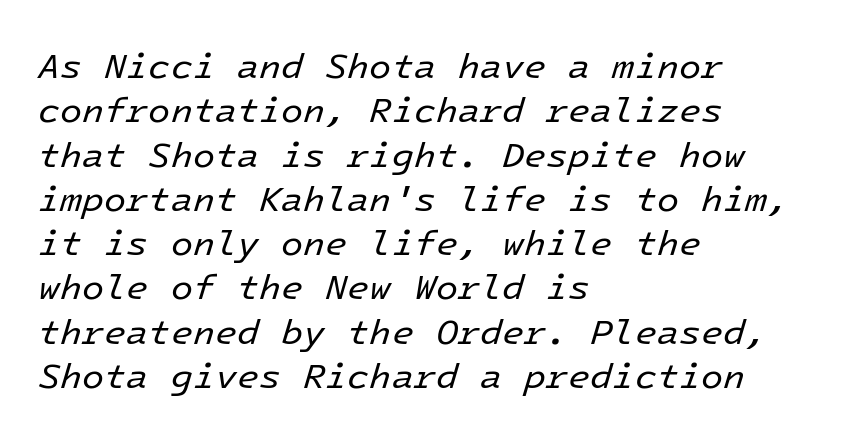
The image shows 36 px regular-weight type, italic (leaning right); set left-aligned, line spacing 1.23x, normal letter spacing, not underlined; low stroke contrast and a medium x-height.
